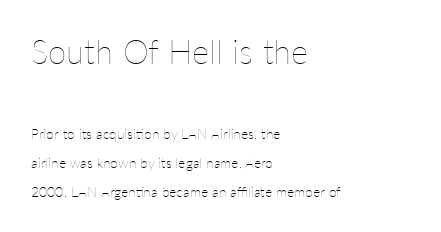
Q: Is the text bold? A: No.
Q: Is the text italic (slanted)? A: No, it is upright.
Q: Is the text underlined? A: No.
Q: How is the paragraph aligned? A: Left-aligned.
Q: Is the spacing between letters normal or unusually wide? A: Normal.
Q: Is the spacing between lines tight, normal or loose? A: Loose.
Q: Which block of text is set in a larger size, the first (top) or the second (bottom)? A: The first (top) one.
Q: Width (condensed, normal, or wide)? A: Normal.
Q: Stroke contrast? A: Low.
Q: x-height? A: Medium.
Q: Monospaced? A: No.
